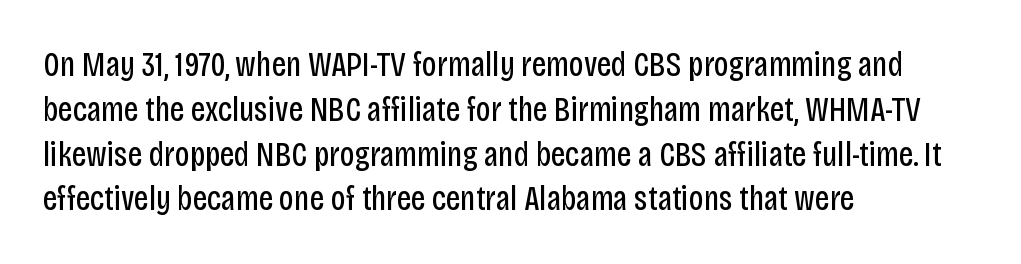
The image shows 35 px regular-weight, condensed sans-serif type, upright; set left-aligned, normal line spacing (1.28x), normal letter spacing, not underlined; low stroke contrast and a large x-height.
